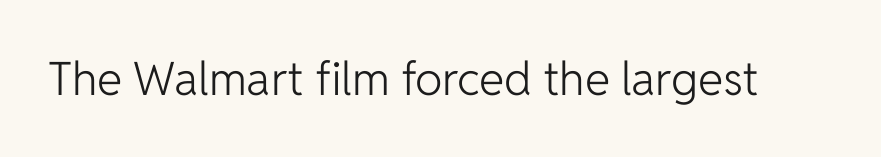
Q: Is the text bold? A: No.
Q: Is the text italic (slanted)? A: No, it is upright.
Q: Is the typeface a serif or a sans-serif typeface? A: Sans-serif.
Q: Is the text underlined? A: No.
Q: Is the spacing between letters normal or unusually wide? A: Normal.
Q: Width (condensed, normal, or wide)? A: Normal.
Q: Stroke contrast? A: Low.
Q: x-height? A: Medium.
Q: Monospaced? A: No.
